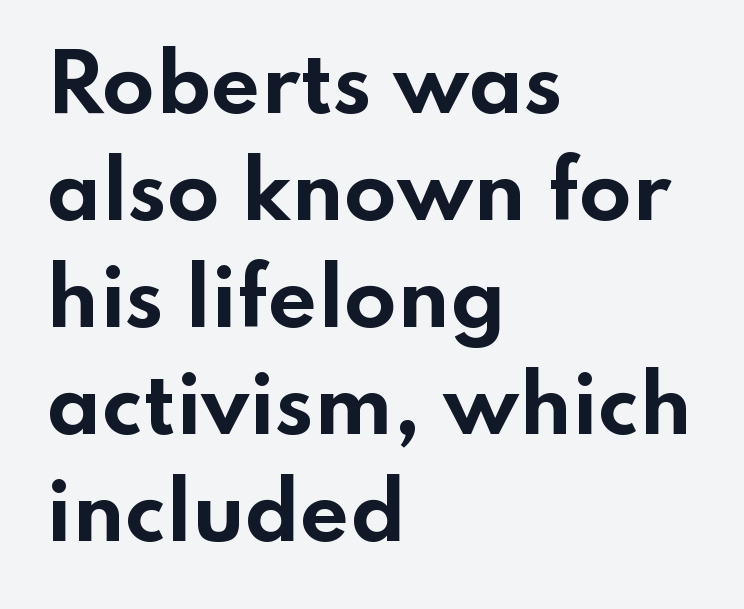
{"serif": "no", "italic": "no", "bold": "yes", "weight": "bold", "width": "wide", "stroke_contrast": "low", "x_height": "small", "monospaced": "no", "underline": "no", "align": "left", "line_spacing": "normal", "line_spacing_ratio": 1.39, "letter_spacing": "normal", "letter_spacing_em": 0.0, "glyph_px": 77}
